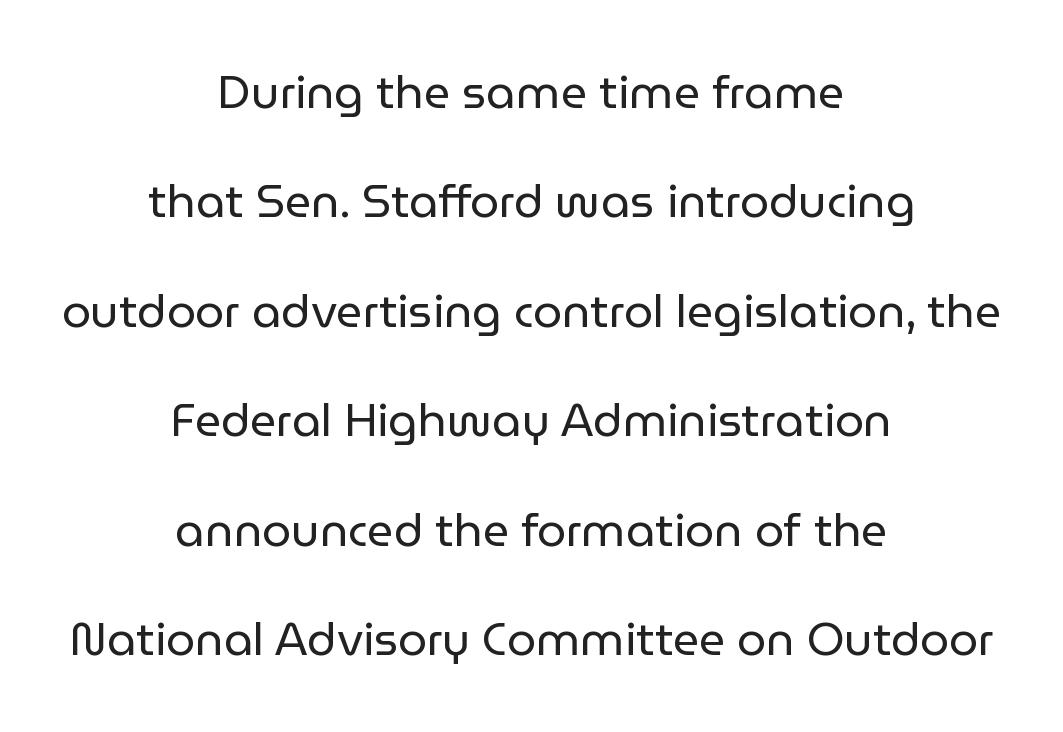
Grotesque or geometric, the face here clearly has no serifs. Vertically, the passage feels expansive, rows floating well apart. Italic: no, the glyphs are upright roman. Note the varied advance widths — an 'i' is clearly narrower than an 'm'. You could call the tracking neutral — neither tight nor loose.
